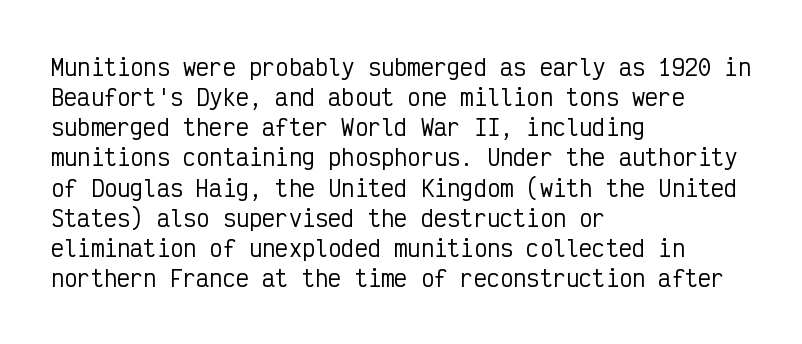
The lettering stays uniformly vertical, giving the passage a roman look. The text block is weighted toward the left margin, trailing off unevenly rightward. A typesetter would call this zero additional tracking. Evenly set lines give the paragraph a standard silhouette.
